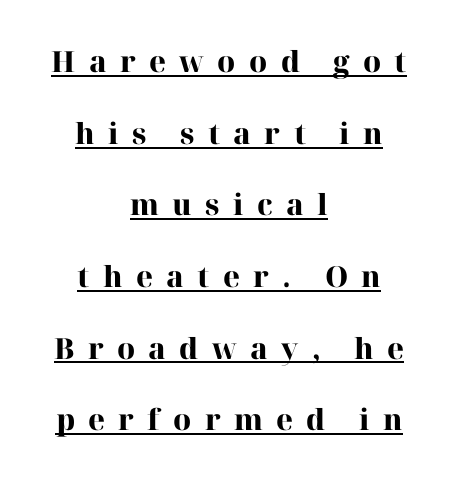
The image shows 29 px heavy serif type, upright; set centered, loose line spacing (2.47x), unusually wide letter spacing (+0.46 em), underlined; high stroke contrast and a medium x-height.
